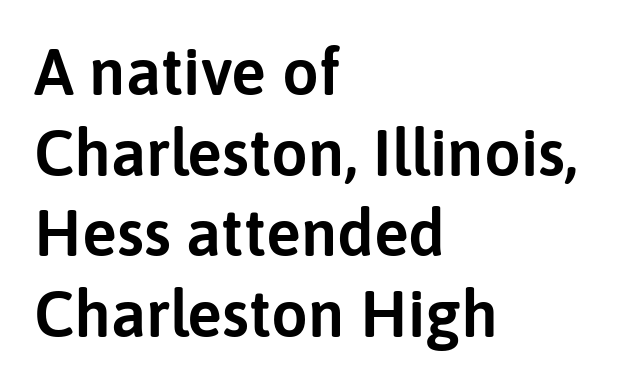
Stroke terminals: plain, sans-serif. Upright lettering throughout. The area under the type is left untouched. Do the characters align in a grid? No, the font is proportional. The ragged edge is on the right, which tells us the setting is flush left.
